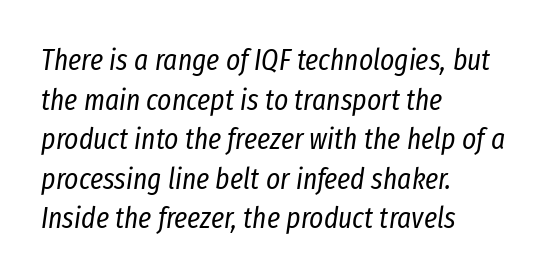
{"italic": "yes", "lean": "right", "slant_degrees": 8, "bold": "no", "weight": "regular", "width": "condensed", "stroke_contrast": "low", "x_height": "medium", "monospaced": "no", "underline": "no", "align": "left", "line_spacing": "normal", "line_spacing_ratio": 1.32, "letter_spacing": "normal", "letter_spacing_em": 0.0, "glyph_px": 30}
